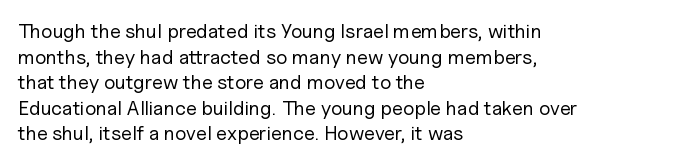
Q: Is the text bold? A: No.
Q: Is the text italic (slanted)? A: No, it is upright.
Q: Is the text underlined? A: No.
Q: How is the paragraph aligned? A: Left-aligned.
Q: Is the spacing between letters normal or unusually wide? A: Normal.
Q: Is the spacing between lines tight, normal or loose? A: Normal.
